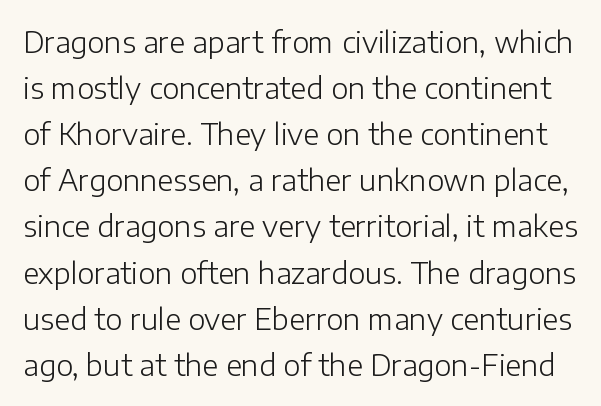
{"serif": "no", "italic": "no", "bold": "no", "weight": "light", "width": "normal", "stroke_contrast": "low", "x_height": "medium", "monospaced": "no", "underline": "no", "line_spacing": "normal", "line_spacing_ratio": 1.59, "letter_spacing": "normal", "letter_spacing_em": 0.0, "glyph_px": 29}
